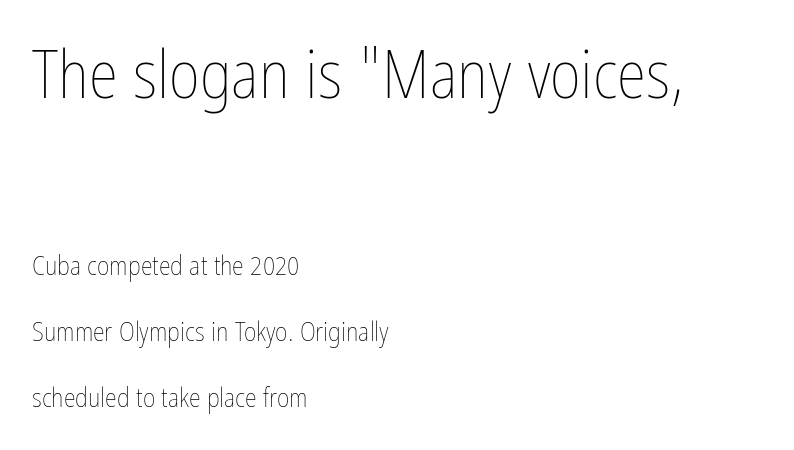
{"italic": "no", "bold": "no", "weight": "thin", "width": "condensed", "stroke_contrast": "low", "x_height": "medium", "monospaced": "no", "underline": "no", "align": "left", "line_spacing": "loose", "line_spacing_ratio": 2.44, "letter_spacing": "normal", "letter_spacing_em": 0.0, "larger_block": "first", "size_ratio": 2.48, "glyph_px": 67}
